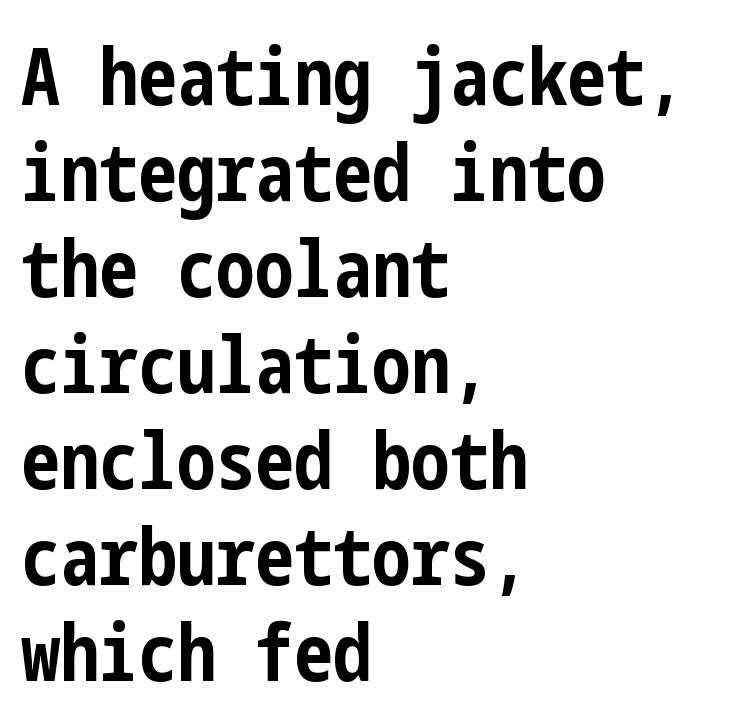
The zone under the glyphs is completely vacant. This is roman type, the default non-slanted kind. The typesetter chose a ragged-right arrangement here. Unlike a traditional serif, this face leaves its strokes unadorned.
